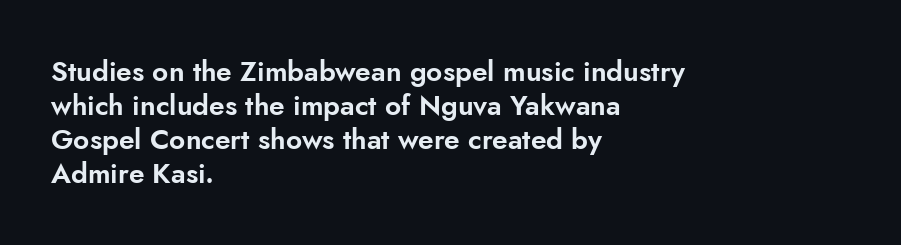
You could not count columns in this text — the font is proportionally spaced. The axis of the letterforms is exactly vertical. Between one letter and the next there's only the usual sliver of space. Where is the straight margin? On the left.
